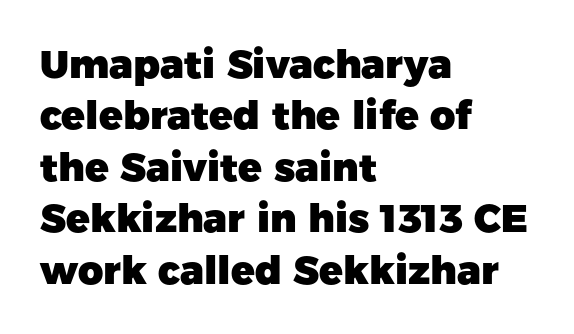
Alignment: flush left. These lines carry a lot of weight — the face is fully bold. In terms of letterform style, serifs are entirely absent. Has an underline been added? It has not.
